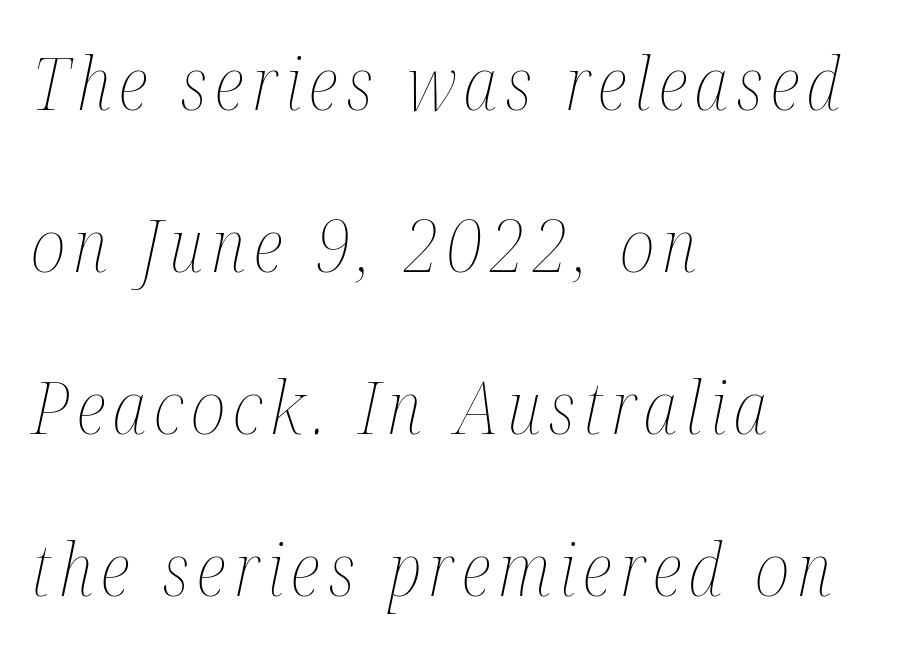
Q: Is the text bold? A: No.
Q: Is the text italic (slanted)? A: Yes, it leans right by about 12 degrees.
Q: Is the text underlined? A: No.
Q: How is the paragraph aligned? A: Left-aligned.
Q: Is the spacing between lines tight, normal or loose? A: Loose.
Q: Width (condensed, normal, or wide)? A: Condensed.
Q: Stroke contrast? A: Medium.
Q: x-height? A: Medium.
Q: Monospaced? A: No.
